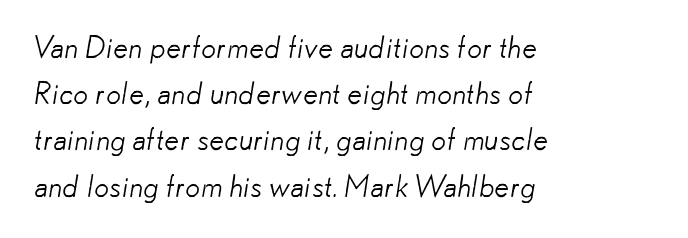
Is there much room between lines? A standard amount, neither cramped nor airy. These glyphs show unthickened strokes, regular width or finer. The text block is weighted toward the left margin, trailing off unevenly rightward. Letterform terminals end flat and unadorned throughout the passage. The passage shown has conventional tracking throughout.
